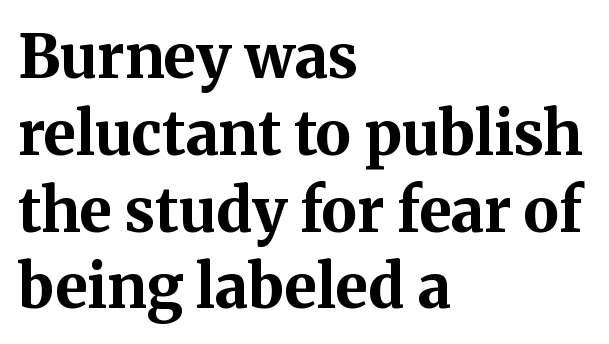
Beneath every word, the page is bare. Compared with typical body copy, the letter spacing here is the same. The block of text has a typical density, with ordinary space between rows. Quick note: not italic, upright.
